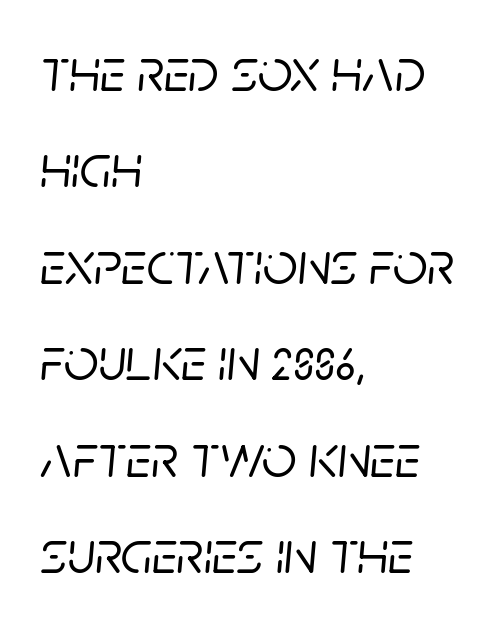
{"italic": "yes", "lean": "right", "slant_degrees": 5, "width": "normal", "stroke_contrast": "low", "x_height": "large", "monospaced": "no", "underline": "no", "align": "left", "line_spacing": "normal", "line_spacing_ratio": 1.58, "letter_spacing": "normal", "letter_spacing_em": 0.0, "glyph_px": 61}
